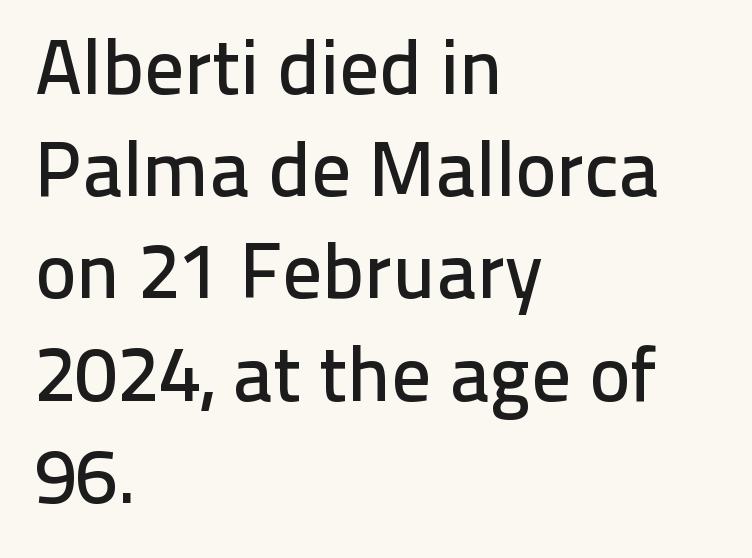
{"serif": "no", "italic": "no", "width": "normal", "stroke_contrast": "low", "x_height": "medium", "monospaced": "no", "underline": "no", "align": "left", "line_spacing": "normal", "line_spacing_ratio": 1.31, "letter_spacing": "normal", "letter_spacing_em": 0.0, "glyph_px": 78}
